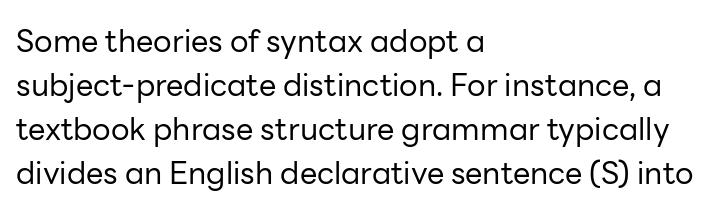
Q: Is the text bold? A: No.
Q: Is the text italic (slanted)? A: No, it is upright.
Q: Is the typeface a serif or a sans-serif typeface? A: Sans-serif.
Q: Is the text underlined? A: No.
Q: How is the paragraph aligned? A: Left-aligned.
Q: Is the spacing between letters normal or unusually wide? A: Normal.
Q: Is the spacing between lines tight, normal or loose? A: Normal.
Q: Width (condensed, normal, or wide)? A: Normal.
Q: Stroke contrast? A: Low.
Q: x-height? A: Medium.
Q: Monospaced? A: No.
